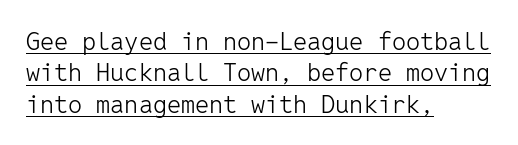
Q: Is the text bold? A: No.
Q: Is the text italic (slanted)? A: No, it is upright.
Q: Is the text underlined? A: Yes.
Q: How is the paragraph aligned? A: Left-aligned.
Q: Is the spacing between letters normal or unusually wide? A: Normal.
Q: Is the spacing between lines tight, normal or loose? A: Normal.
